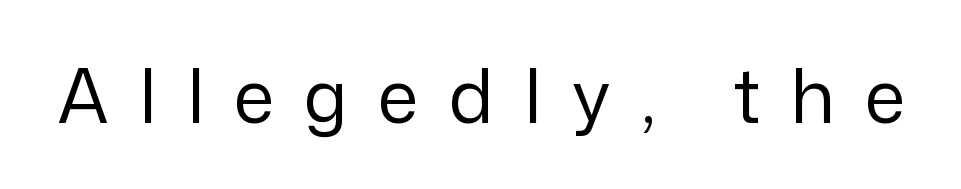
Someone cranked the tracking dial way up on this one. The weight tops out at a normal text grade. Check under the words: just untouched page. Is this a fixed-width face? No — the glyphs have proportional, varying widths. You can tell from the bare stems that sans-serif type was used. Style check: upright.
